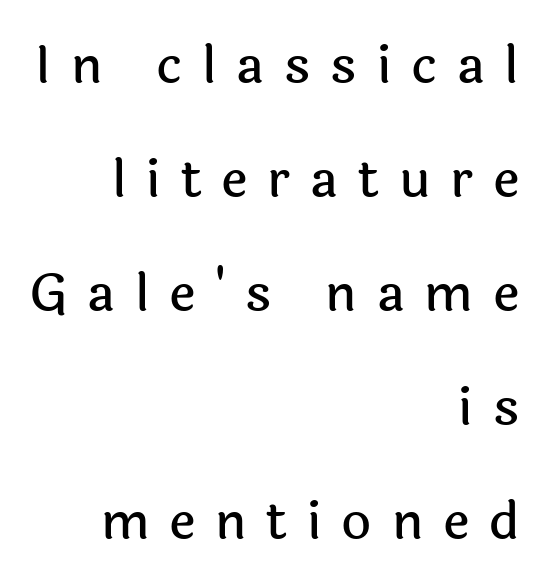
{"serif": "no", "italic": "no", "width": "normal", "x_height": "medium", "monospaced": "no", "underline": "no", "align": "right", "line_spacing": "loose", "line_spacing_ratio": 2.19, "letter_spacing": "wide", "letter_spacing_em": 0.38, "glyph_px": 52}
